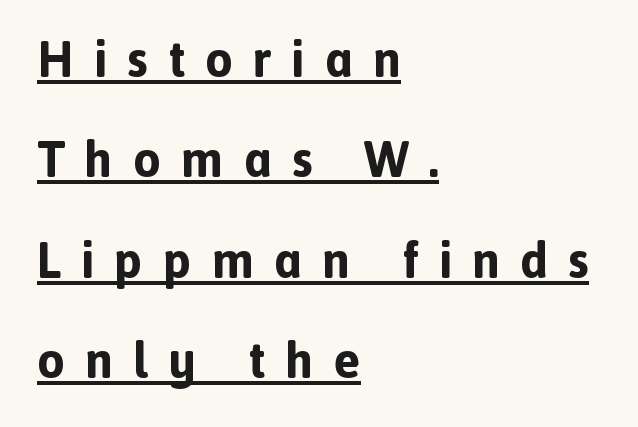
Q: Is the text bold? A: Yes.
Q: Is the text italic (slanted)? A: No, it is upright.
Q: Is the typeface a serif or a sans-serif typeface? A: Sans-serif.
Q: Is the text underlined? A: Yes.
Q: How is the paragraph aligned? A: Left-aligned.
Q: Is the spacing between letters normal or unusually wide? A: Unusually wide.
Q: Is the spacing between lines tight, normal or loose? A: Loose.
Q: Width (condensed, normal, or wide)? A: Normal.
Q: x-height? A: Medium.
Q: Monospaced? A: No.
